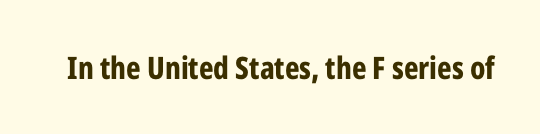
Q: Is the text bold? A: Yes.
Q: Is the text italic (slanted)? A: No, it is upright.
Q: Is the typeface a serif or a sans-serif typeface? A: Sans-serif.
Q: Is the text underlined? A: No.
Q: Is the spacing between letters normal or unusually wide? A: Normal.
Q: Width (condensed, normal, or wide)? A: Condensed.
Q: Stroke contrast? A: Low.
Q: x-height? A: Medium.
Q: Monospaced? A: No.
